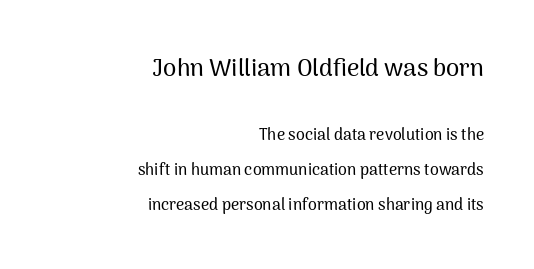
The image shows 24 px text type, upright; set right-aligned, loose line spacing (2.19x), normal letter spacing, not underlined; the first (top) block is 1.5x larger.
